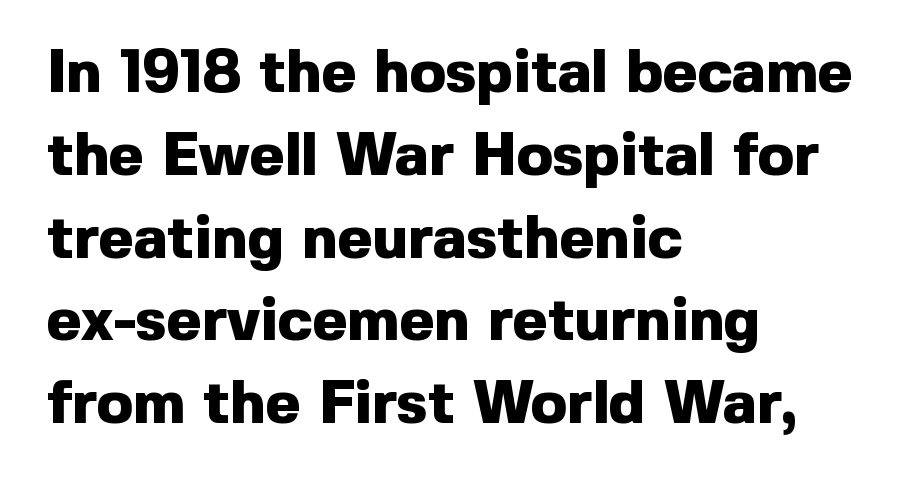
It's the straight-up-and-down kind of type. Nobody drew a line under any word here. The paragraph shown leans on its left margin. Serifs: no, the terminals of the letterforms are clean. Set as a true bold cut, around the 700 mark.
